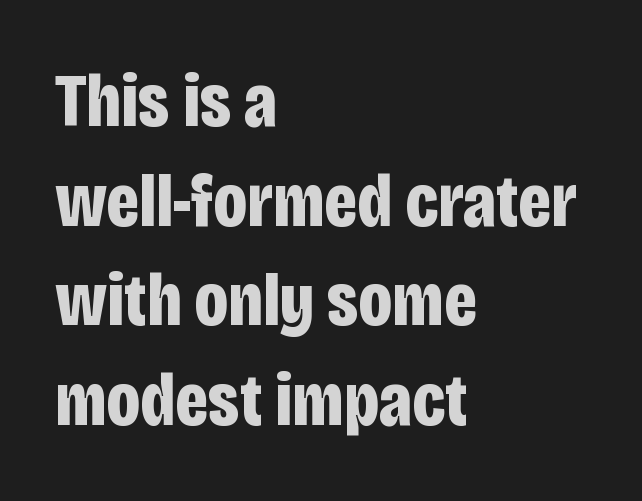
Vertical strokes here are truly vertical. The type is set solid horizontally, with unmodified tracking. Is the type bold? Yes — the strokes are clearly thick and heavy. I'd call this a sans setting — the letters go barefoot. You could not count columns in this text — the font is proportionally spaced.
